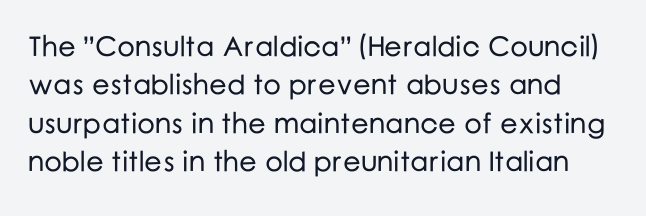
The image shows 28 px sans-serif type, upright; set normal line spacing (1.37x), normal letter spacing, not underlined; low stroke contrast and a medium x-height.
